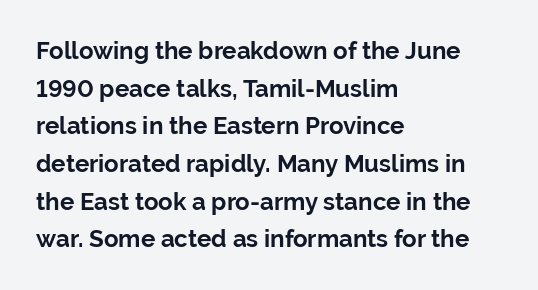
The image shows 24 px bold type, upright; set left-aligned, normal line spacing (1.57x), normal letter spacing, not underlined.
